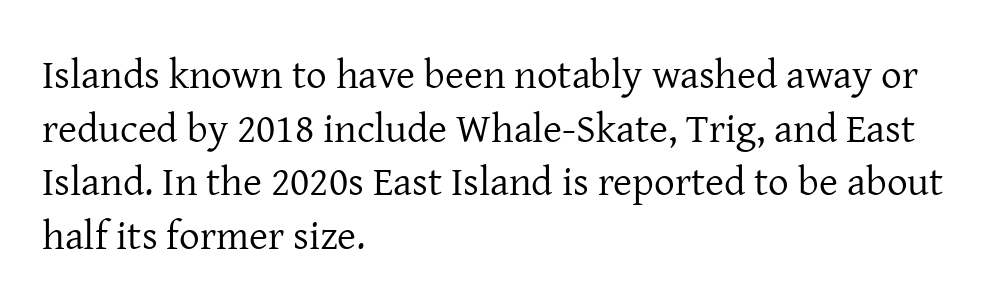
{"serif": "yes", "italic": "no", "bold": "no", "weight": "regular", "width": "normal", "stroke_contrast": "low", "x_height": "medium", "monospaced": "no", "underline": "no", "align": "left", "line_spacing": "normal", "line_spacing_ratio": 1.31, "letter_spacing": "normal", "letter_spacing_em": 0.0, "glyph_px": 41}
